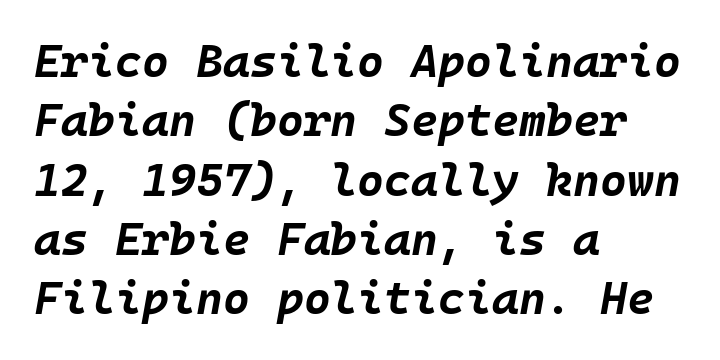
The image shows 46 px bold type, italic (leaning right); set left-aligned, normal line spacing (1.29x), normal letter spacing, not underlined; low stroke contrast and a large x-height.
